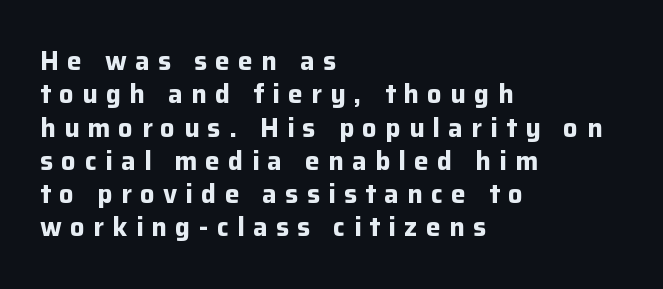
Q: Is the text bold? A: Yes.
Q: Is the text italic (slanted)? A: No, it is upright.
Q: Is the text underlined? A: No.
Q: How is the paragraph aligned? A: Left-aligned.
Q: Is the spacing between letters normal or unusually wide? A: Unusually wide.
Q: Is the spacing between lines tight, normal or loose? A: Normal.
